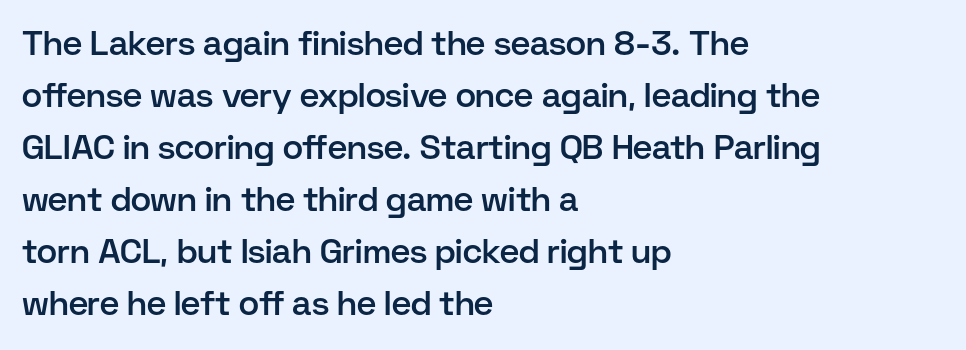
Q: Is the text bold? A: Semi-bold.
Q: Is the text italic (slanted)? A: No, it is upright.
Q: Is the typeface a serif or a sans-serif typeface? A: Sans-serif.
Q: Is the text underlined? A: No.
Q: How is the paragraph aligned? A: Left-aligned.
Q: Is the spacing between letters normal or unusually wide? A: Normal.
Q: Is the spacing between lines tight, normal or loose? A: Normal.
Q: Width (condensed, normal, or wide)? A: Normal.
Q: Stroke contrast? A: Low.
Q: x-height? A: Medium.
Q: Monospaced? A: No.
